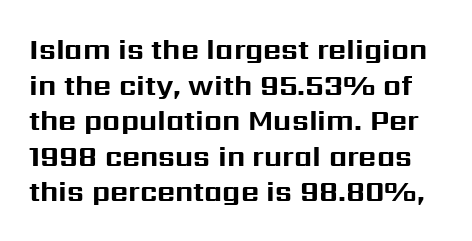
Q: Is the text bold? A: Yes.
Q: Is the text italic (slanted)? A: No, it is upright.
Q: Is the typeface a serif or a sans-serif typeface? A: Sans-serif.
Q: Is the text underlined? A: No.
Q: Is the spacing between letters normal or unusually wide? A: Normal.
Q: Is the spacing between lines tight, normal or loose? A: Normal.
Q: Width (condensed, normal, or wide)? A: Normal.
Q: Stroke contrast? A: Medium.
Q: x-height? A: Medium.
Q: Monospaced? A: No.
